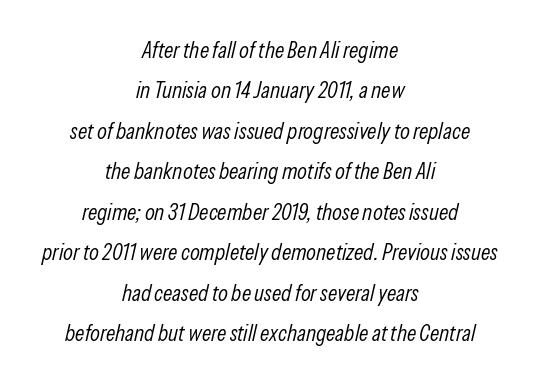
The letterforms sit shoulder to shoulder at normal distance. The cut favours lightness, reaching ordinary text weight at its darkest. Lines of text with bare space underneath. Both edges are ragged and mirror each other, which tells us the setting is centered. A typesetter would mark this as italic.
